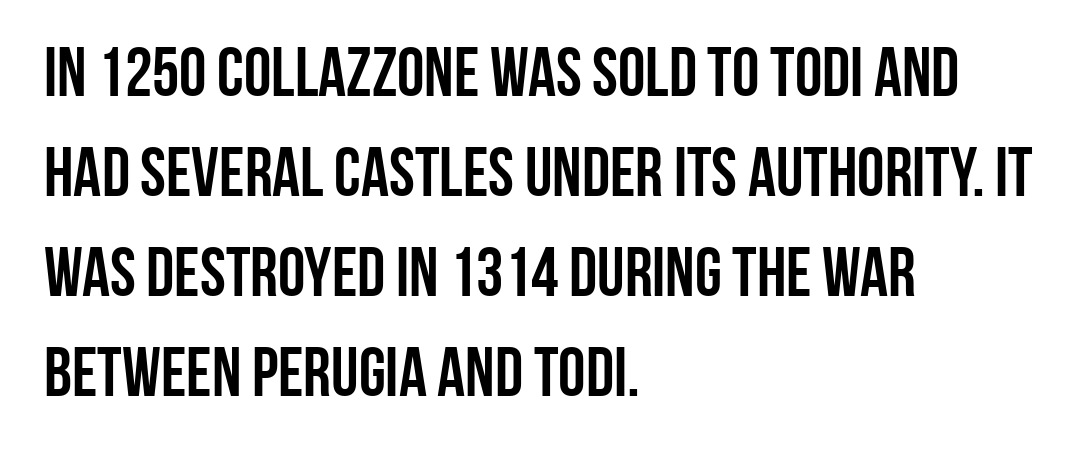
Q: Is the text bold? A: Yes.
Q: Is the text italic (slanted)? A: No, it is upright.
Q: Is the typeface a serif or a sans-serif typeface? A: Sans-serif.
Q: Is the text underlined? A: No.
Q: How is the paragraph aligned? A: Left-aligned.
Q: Is the spacing between letters normal or unusually wide? A: Normal.
Q: Is the spacing between lines tight, normal or loose? A: Normal.
Q: Width (condensed, normal, or wide)? A: Condensed.
Q: Stroke contrast? A: Low.
Q: x-height? A: Large.
Q: Monospaced? A: No.
